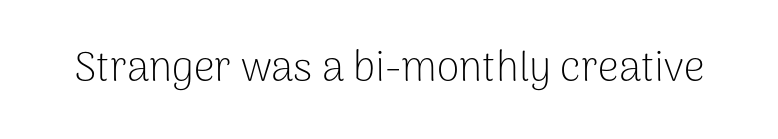
Q: Is the text bold? A: No.
Q: Is the text italic (slanted)? A: No, it is upright.
Q: Is the typeface a serif or a sans-serif typeface? A: Sans-serif.
Q: Is the text underlined? A: No.
Q: Is the spacing between letters normal or unusually wide? A: Normal.
Q: Width (condensed, normal, or wide)? A: Normal.
Q: Stroke contrast? A: Low.
Q: x-height? A: Medium.
Q: Monospaced? A: No.
